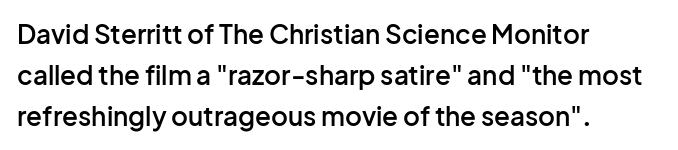
{"italic": "no", "bold": "semi", "underline": "no", "align": "left", "line_spacing": "normal", "line_spacing_ratio": 1.58, "letter_spacing": "normal", "letter_spacing_em": 0.0, "glyph_px": 26}
